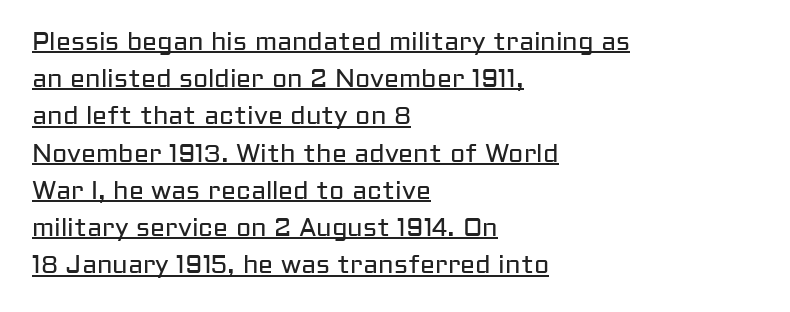
Q: Is the text bold? A: No.
Q: Is the text italic (slanted)? A: No, it is upright.
Q: Is the text underlined? A: Yes.
Q: How is the paragraph aligned? A: Left-aligned.
Q: Is the spacing between letters normal or unusually wide? A: Normal.
Q: Is the spacing between lines tight, normal or loose? A: Normal.
